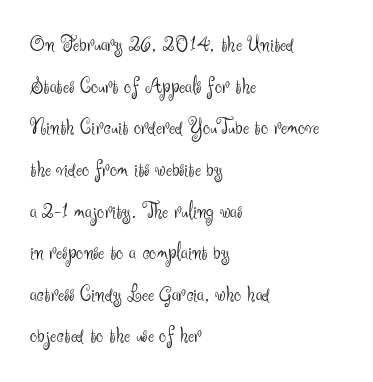
Q: Is the text bold? A: No.
Q: Is the text italic (slanted)? A: No, it is upright.
Q: Is the text underlined? A: No.
Q: How is the paragraph aligned? A: Left-aligned.
Q: Is the spacing between letters normal or unusually wide? A: Normal.
